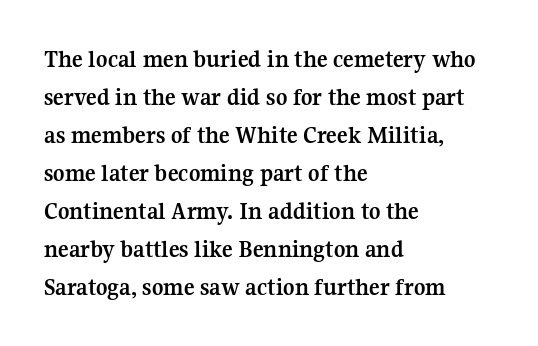
The image shows 25 px bold type, upright; set left-aligned, normal line spacing (1.52x), normal letter spacing, not underlined.
